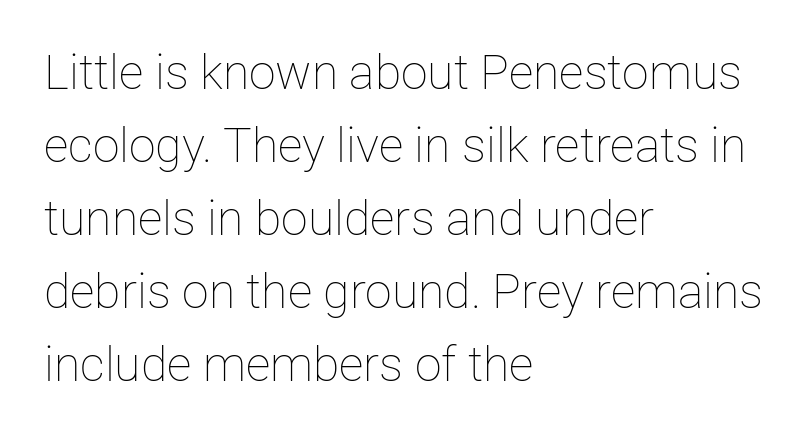
The image shows 48 px thin type, upright; set left-aligned, normal line spacing (1.52x), normal letter spacing, not underlined; low stroke contrast and a medium x-height.
